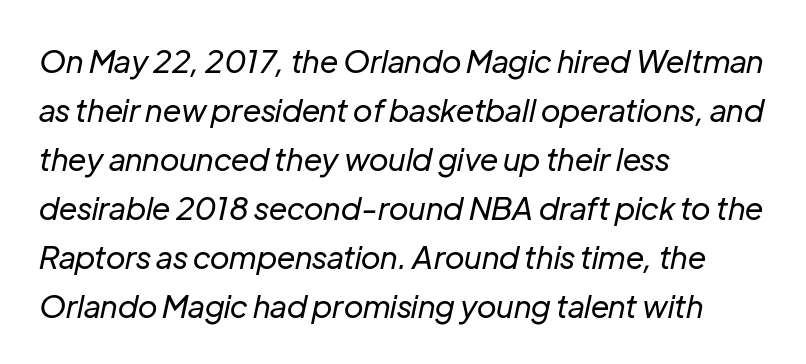
{"italic": "yes", "lean": "right", "slant_degrees": 12, "bold": "no", "weight": "regular", "width": "normal", "stroke_contrast": "low", "x_height": "medium", "monospaced": "no", "underline": "no", "align": "left", "line_spacing": "normal", "line_spacing_ratio": 1.58, "letter_spacing": "normal", "letter_spacing_em": 0.0, "glyph_px": 31}
